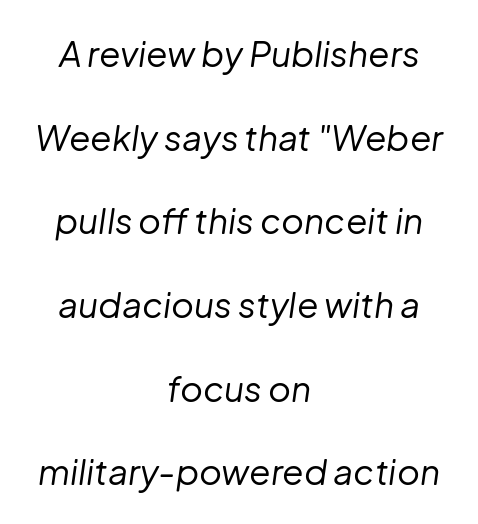
Unbolded letterforms with no extra heft. Plain, unruled lines of type. Caption: standard tracking, unaltered. Here the designer chose a conventional face with non-uniform glyph widths. Observe the lean: these are italic letterforms. In terms of leading, this rendering errs on the spacious side.
